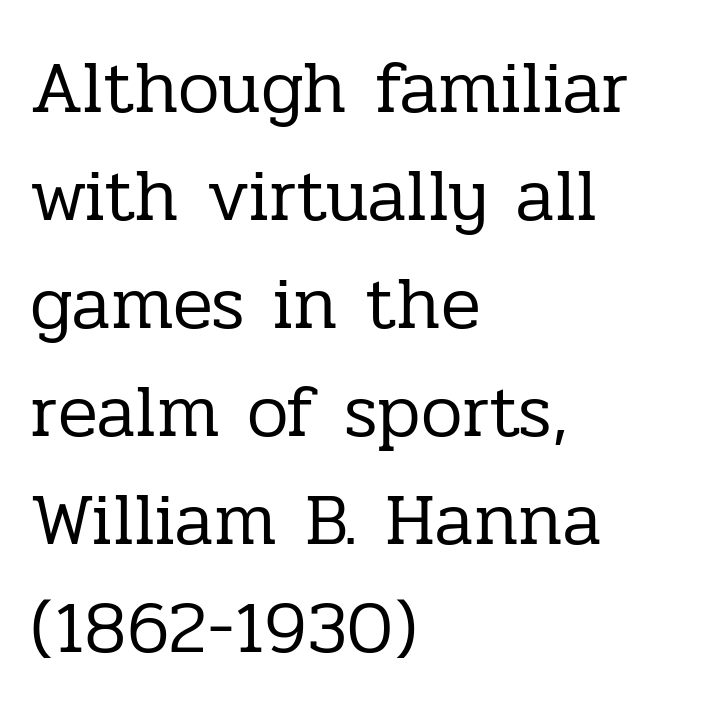
How are the letters spaced? Ordinarily, with no added tracking. Vertical strokes here are truly vertical. Think of a printed novel: that variable character pitch is what you see here. A student would call this left alignment; a typographer would say flush left, rag right. Underlining? Definitely not there.
